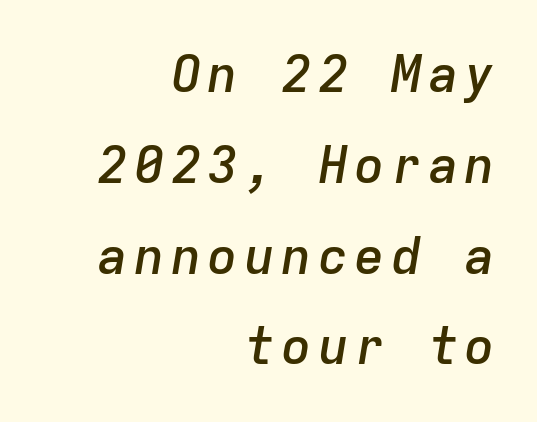
Q: Is the text bold? A: Semi-bold.
Q: Is the text italic (slanted)? A: Yes, it leans right by about 9 degrees.
Q: Is the text underlined? A: No.
Q: How is the paragraph aligned? A: Right-aligned.
Q: Width (condensed, normal, or wide)? A: Normal.
Q: Stroke contrast? A: Low.
Q: x-height? A: Medium.
Q: Monospaced? A: Yes.
